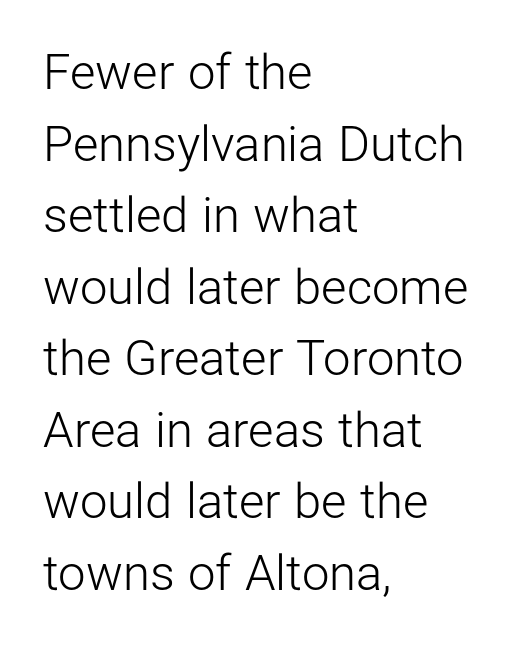
Q: Is the text bold? A: No.
Q: Is the text italic (slanted)? A: No, it is upright.
Q: Is the typeface a serif or a sans-serif typeface? A: Sans-serif.
Q: Is the text underlined? A: No.
Q: How is the paragraph aligned? A: Left-aligned.
Q: Is the spacing between letters normal or unusually wide? A: Normal.
Q: Is the spacing between lines tight, normal or loose? A: Normal.
Q: Width (condensed, normal, or wide)? A: Normal.
Q: Stroke contrast? A: Low.
Q: x-height? A: Medium.
Q: Monospaced? A: No.
